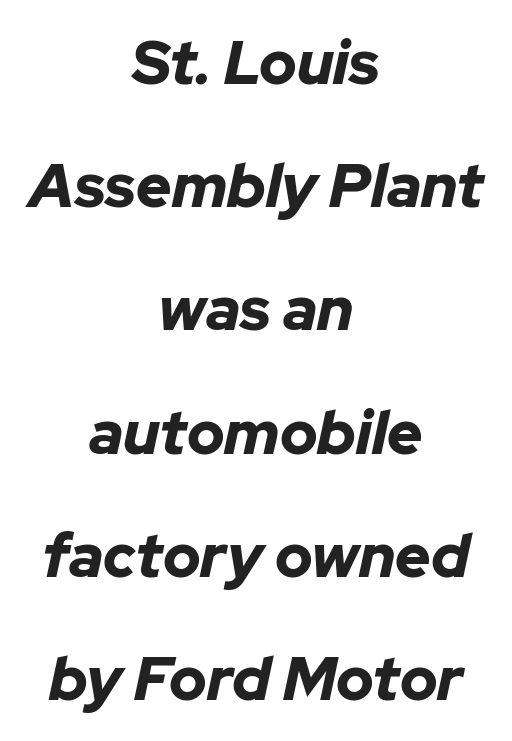
The image shows 61 px bold type, italic (leaning right); set centered, loose line spacing (2.02x), normal letter spacing, not underlined; low stroke contrast and a medium x-height.
